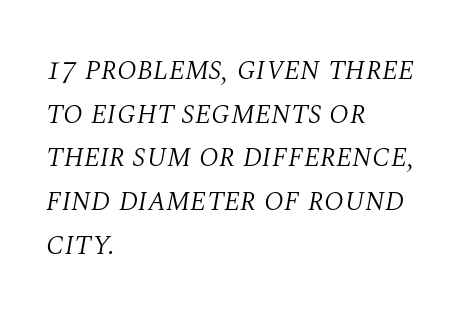
Observe the serifs anchoring each vertical stroke in this sample. Whoever set this chose a conventional vertical rhythm. Varying glyph widths throughout — classic text-font behaviour. Rule under the text: the space is simply empty. Stems and bowls with no extra thickness — not bold.
